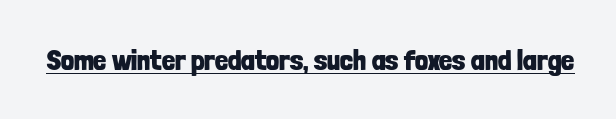
Grotesque or geometric, the face here clearly has no serifs. Plenty of ink on the page — the face is bold. Characters follow at the spacing the type designer built in. Vertical strokes here are truly vertical. Proportional: the letters do not fall into vertical columns. The face used here appears with an underline applied.
